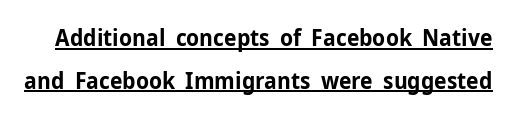
The typesetting leans heavy: a genuine bold. Is there any slant? The stems are plumb. Inter-character spacing is left at the font's built-in metrics. Check the space under the baseline: a stroke is drawn there.
